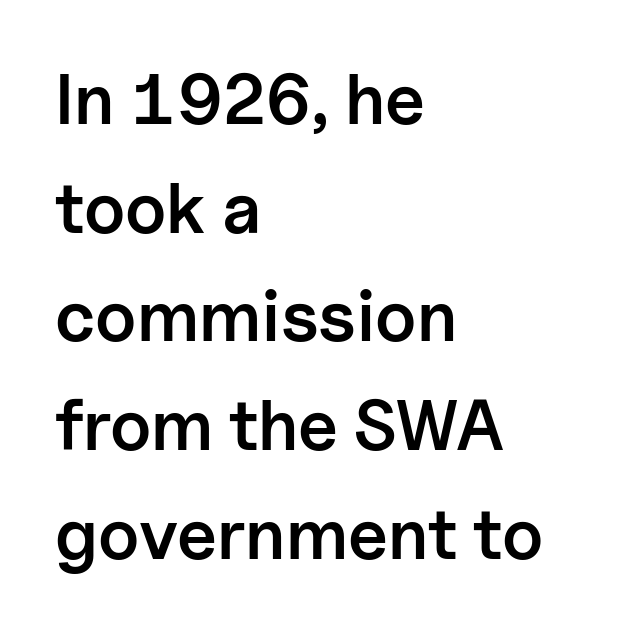
Designer's note — italics off, roman on. Evenly set lines give the paragraph a standard silhouette. The paragraph has a hard left edge and a soft right edge. Grotesque or geometric, the face here clearly has no serifs.
